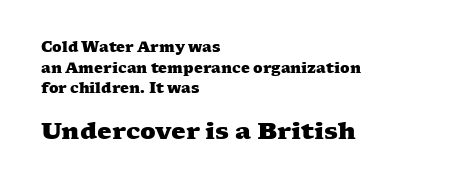
The passage shown stacks its lines at a standard gap. Glyph-to-glyph distance matches everyday printed text. Two sizes are in play, and the larger belongs to the second block. The passage shown is not underscored anywhere. Pretty heavy lettering here — definitely bold.
